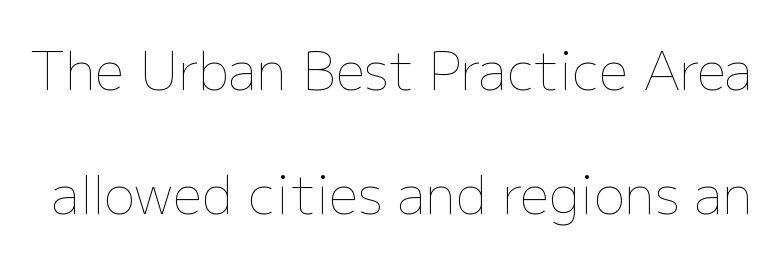
{"italic": "no", "bold": "no", "weight": "thin", "width": "normal", "stroke_contrast": "low", "x_height": "medium", "monospaced": "no", "underline": "no", "line_spacing": "loose", "line_spacing_ratio": 2.39, "letter_spacing": "normal", "letter_spacing_em": 0.0, "glyph_px": 52}
